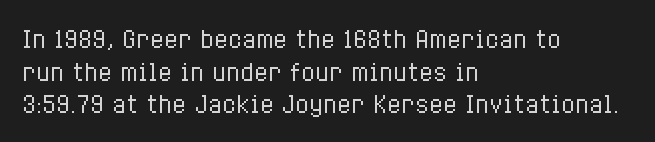
The image shows 23 px text type, upright; set left-aligned, normal line spacing (1.42x), normal letter spacing, not underlined.
